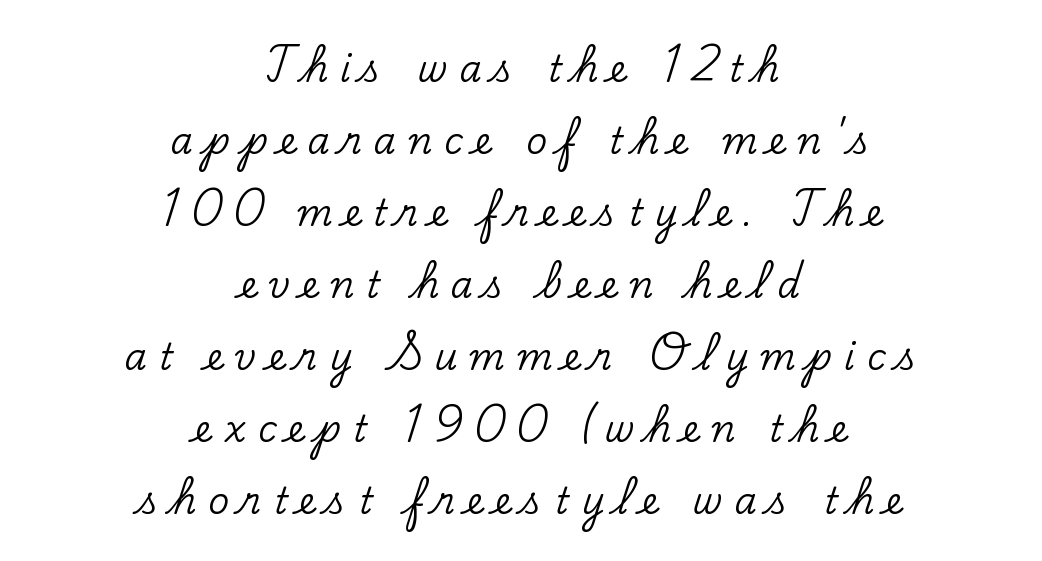
The image shows 36 px serif type; set centered, loose line spacing (2.0x), unusually wide letter spacing (+0.33 em), not underlined; low stroke contrast and a small x-height.
